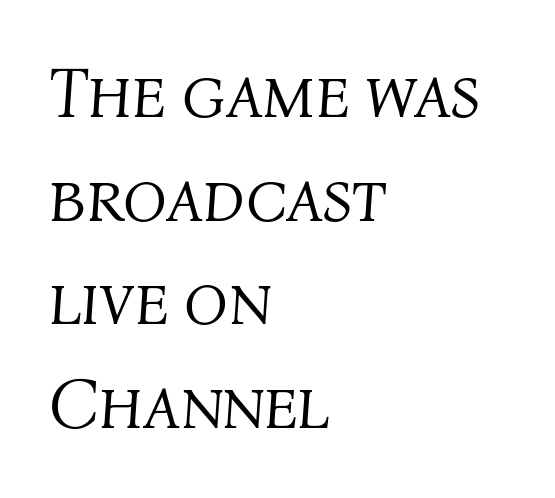
{"italic": "yes", "lean": "right", "slant_degrees": 4, "bold": "no", "weight": "light", "width": "normal", "stroke_contrast": "medium", "x_height": "medium", "monospaced": "no", "underline": "no", "align": "left", "line_spacing": "normal", "line_spacing_ratio": 1.44, "letter_spacing": "normal", "letter_spacing_em": 0.0, "glyph_px": 72}
